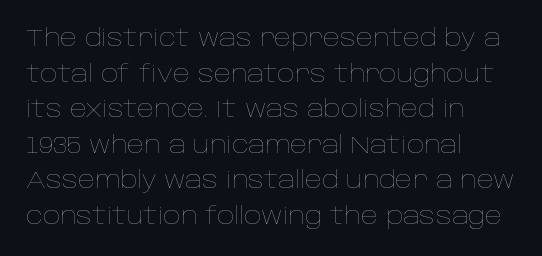
{"italic": "no", "bold": "no", "underline": "no", "align": "left", "line_spacing": "normal", "line_spacing_ratio": 1.48, "letter_spacing": "normal", "letter_spacing_em": 0.0, "glyph_px": 24}
